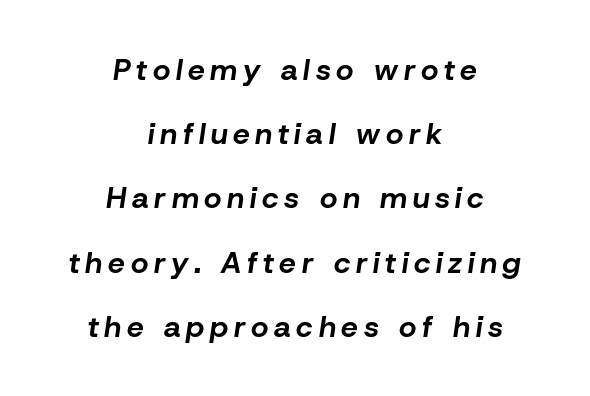
The lines are spread far apart with generous leading. Every letter is thick-stroked: bold, no question. Only glyphs here, with clear space below each row. Leftover space on each line is divided equally before and after the words. Here the designer chose a conventional face with non-uniform glyph widths. Designer's note — italics engaged.
